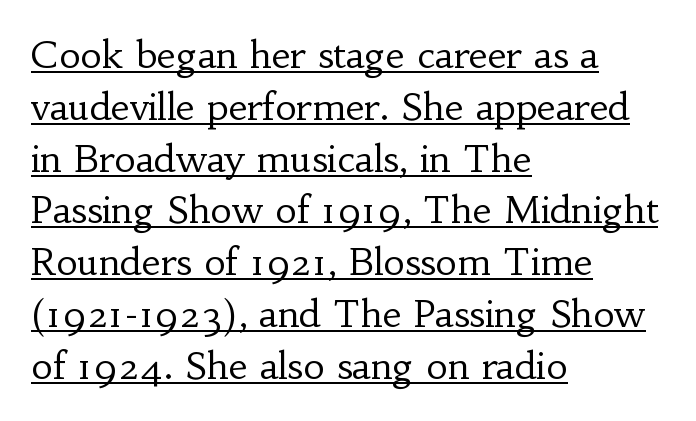
Q: Is the text bold? A: No.
Q: Is the text italic (slanted)? A: No, it is upright.
Q: Is the typeface a serif or a sans-serif typeface? A: Serif.
Q: Is the text underlined? A: Yes.
Q: How is the paragraph aligned? A: Left-aligned.
Q: Is the spacing between letters normal or unusually wide? A: Normal.
Q: Is the spacing between lines tight, normal or loose? A: Normal.
Q: Width (condensed, normal, or wide)? A: Normal.
Q: Stroke contrast? A: Low.
Q: x-height? A: Small.
Q: Monospaced? A: No.
